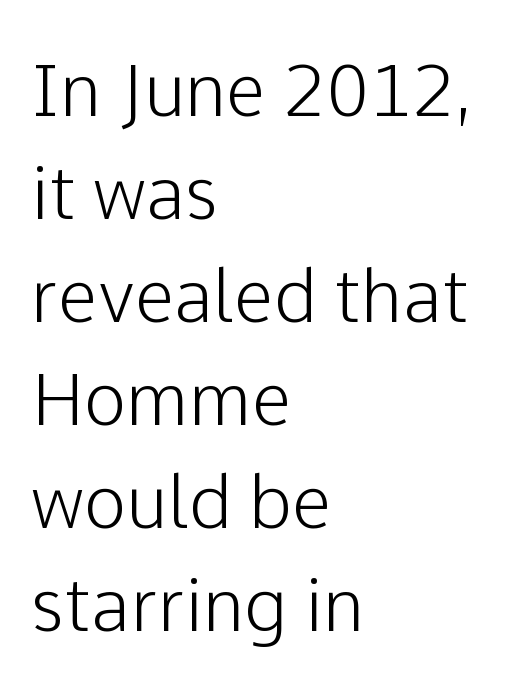
The image shows 72 px sans-serif type, upright; set left-aligned, normal line spacing (1.43x), normal letter spacing, not underlined; low stroke contrast and a medium x-height.
